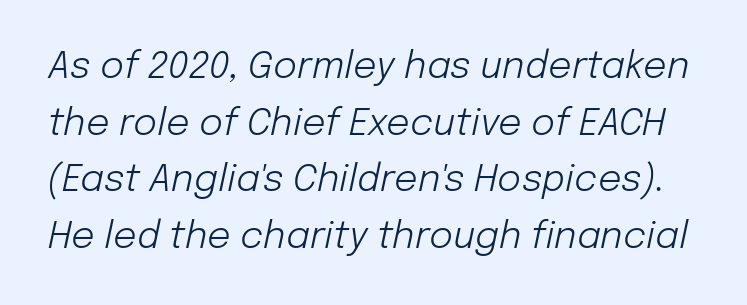
Character widths vary here, with narrow letters taking less room than wide ones. The typeface has the unassuming heft of standard copy or less. The lettering tilts uniformly, giving the passage an italic look. Anything drawn beneath the words? Only blank space. How are the letters spaced? Ordinarily, with no added tracking. In terms of leading, this rendering sits right in the middle.
